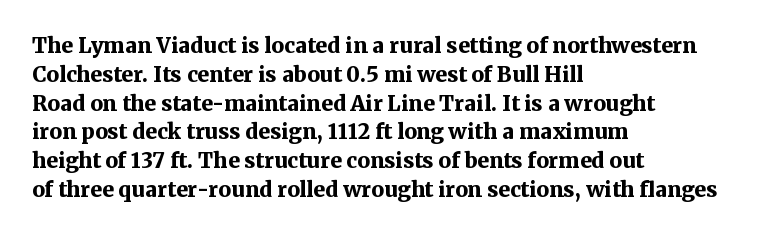
Q: Is the text bold? A: Yes.
Q: Is the text italic (slanted)? A: No, it is upright.
Q: Is the text underlined? A: No.
Q: How is the paragraph aligned? A: Left-aligned.
Q: Is the spacing between letters normal or unusually wide? A: Normal.
Q: Is the spacing between lines tight, normal or loose? A: Normal.
